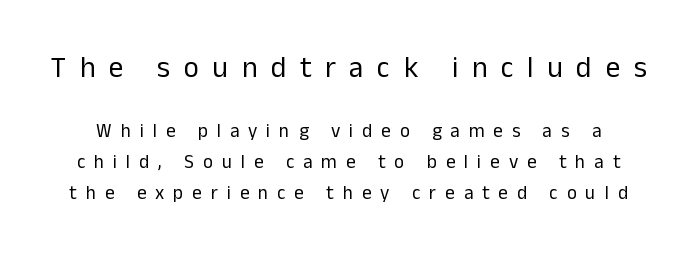
Q: Is the text bold? A: No.
Q: Is the text italic (slanted)? A: No, it is upright.
Q: Is the typeface a serif or a sans-serif typeface? A: Sans-serif.
Q: Is the text underlined? A: No.
Q: Is the spacing between letters normal or unusually wide? A: Unusually wide.
Q: Is the spacing between lines tight, normal or loose? A: Normal.
Q: Which block of text is set in a larger size, the first (top) or the second (bottom)? A: The first (top) one.
Q: Width (condensed, normal, or wide)? A: Normal.
Q: Stroke contrast? A: Low.
Q: x-height? A: Medium.
Q: Monospaced? A: No.
